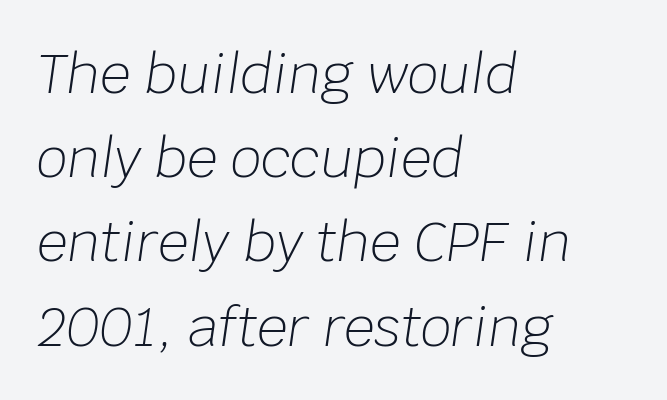
No chunkiness to these letters — they're not bold. The text carries the slant typical of an italic or oblique font. Looks like regular typesetting: each glyph gets only the width it needs. Glance below the letters and you will spot only blank space. Is the letter spacing exaggerated? No — it looks like the ordinary default.
